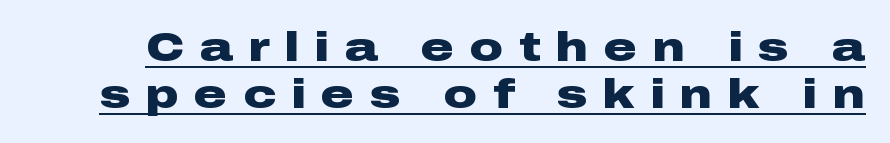
{"serif": "no", "italic": "no", "bold": "yes", "weight": "heavy", "width": "wide", "stroke_contrast": "low", "x_height": "medium", "monospaced": "no", "underline": "yes", "line_spacing": "tight", "line_spacing_ratio": 1.15, "letter_spacing": "wide", "letter_spacing_em": 0.38, "glyph_px": 41}
